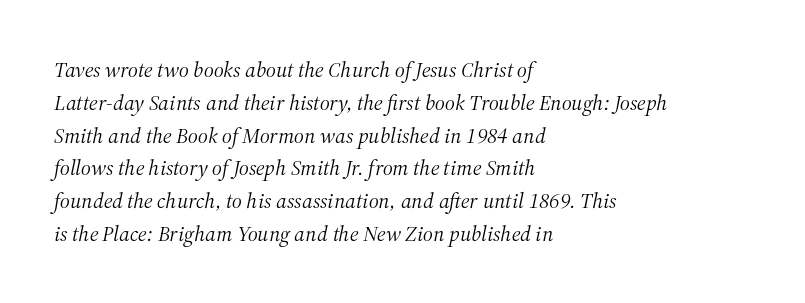
Q: Is the text bold? A: No.
Q: Is the text italic (slanted)? A: Yes, it leans right by about 12 degrees.
Q: Is the text underlined? A: No.
Q: How is the paragraph aligned? A: Left-aligned.
Q: Is the spacing between letters normal or unusually wide? A: Normal.
Q: Is the spacing between lines tight, normal or loose? A: Normal.
